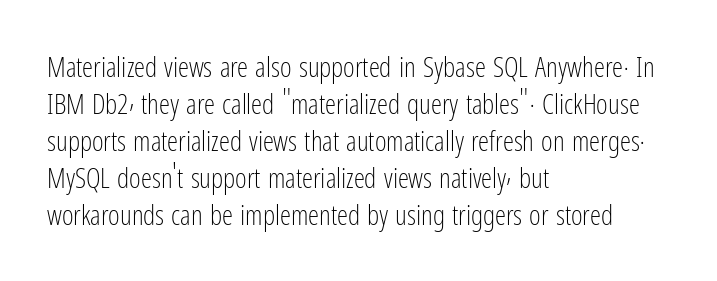
Q: Is the text bold? A: No.
Q: Is the text italic (slanted)? A: No, it is upright.
Q: Is the typeface a serif or a sans-serif typeface? A: Sans-serif.
Q: Is the text underlined? A: No.
Q: How is the paragraph aligned? A: Left-aligned.
Q: Is the spacing between letters normal or unusually wide? A: Normal.
Q: Is the spacing between lines tight, normal or loose? A: Normal.
Q: Width (condensed, normal, or wide)? A: Condensed.
Q: Stroke contrast? A: Low.
Q: x-height? A: Medium.
Q: Monospaced? A: No.
